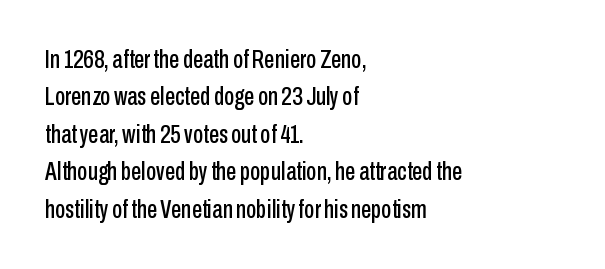
{"italic": "no", "underline": "no", "align": "left", "line_spacing": "normal", "line_spacing_ratio": 1.44, "letter_spacing": "normal", "letter_spacing_em": 0.0, "glyph_px": 26}
